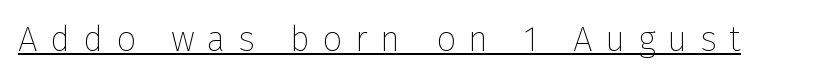
Q: Is the text bold? A: No.
Q: Is the text italic (slanted)? A: No, it is upright.
Q: Is the typeface a serif or a sans-serif typeface? A: Sans-serif.
Q: Is the text underlined? A: Yes.
Q: Is the spacing between letters normal or unusually wide? A: Unusually wide.
Q: Width (condensed, normal, or wide)? A: Normal.
Q: Stroke contrast? A: Low.
Q: x-height? A: Medium.
Q: Monospaced? A: No.
